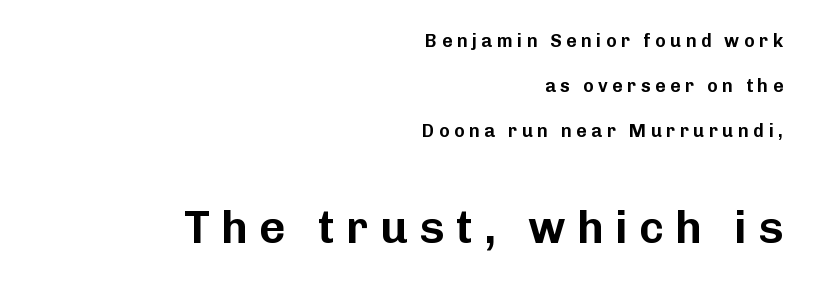
{"serif": "no", "italic": "no", "width": "normal", "stroke_contrast": "low", "x_height": "medium", "monospaced": "no", "underline": "no", "align": "right", "line_spacing": "loose", "line_spacing_ratio": 2.49, "letter_spacing": "wide", "letter_spacing_em": 0.25, "larger_block": "second", "size_ratio": 2.5, "glyph_px": 45}
